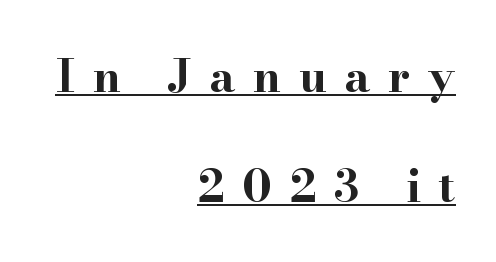
Does extra space separate the letters? Yes, quite a lot of it. Each new line begins a long way beneath the previous one. You can tell it's not italic because the verticals are truly vertical. The letters are bold, with thick, heavy strokes.
